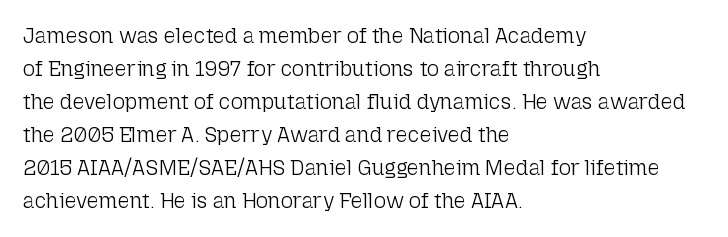
{"italic": "no", "bold": "no", "underline": "no", "align": "left", "line_spacing": "normal", "line_spacing_ratio": 1.57, "letter_spacing": "normal", "letter_spacing_em": 0.0, "glyph_px": 21}
